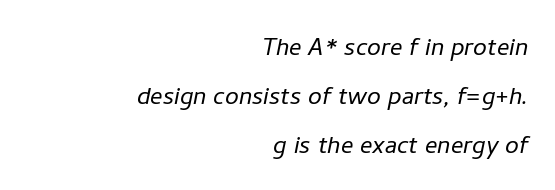
{"italic": "yes", "lean": "right", "slant_degrees": 11, "bold": "no", "weight": "light", "width": "normal", "stroke_contrast": "low", "x_height": "medium", "monospaced": "no", "underline": "no", "align": "right", "line_spacing": "normal", "line_spacing_ratio": 1.58, "letter_spacing": "normal", "letter_spacing_em": 0.0, "glyph_px": 31}
